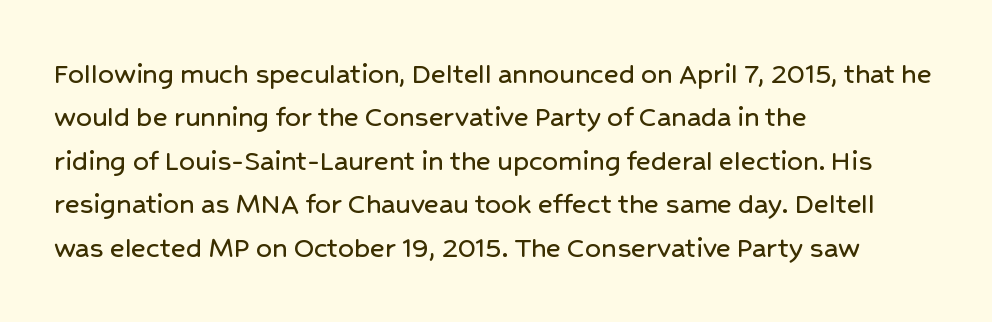
{"serif": "no", "italic": "no", "width": "normal", "stroke_contrast": "low", "x_height": "medium", "monospaced": "no", "underline": "no", "align": "left", "line_spacing": "normal", "line_spacing_ratio": 1.4, "letter_spacing": "normal", "letter_spacing_em": 0.0, "glyph_px": 31}
